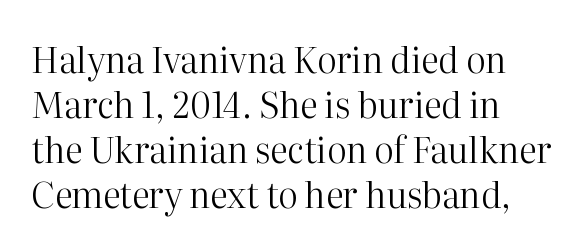
Nobody touched the tracking dial on this one. Upright lettering throughout. The rendering uses natural spacing where letterforms have individual widths. Successive baselines arrive at the customary interval.
